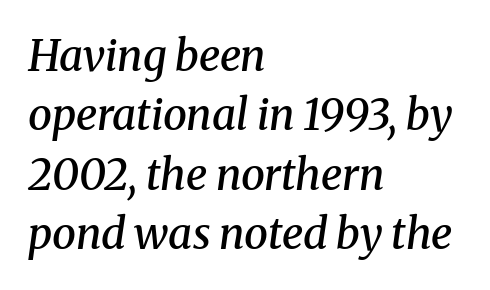
Q: Is the text bold? A: Semi-bold.
Q: Is the text italic (slanted)? A: Yes, it leans right by about 8 degrees.
Q: Is the typeface a serif or a sans-serif typeface? A: Serif.
Q: Is the text underlined? A: No.
Q: How is the paragraph aligned? A: Left-aligned.
Q: Is the spacing between letters normal or unusually wide? A: Normal.
Q: Is the spacing between lines tight, normal or loose? A: Normal.
Q: Width (condensed, normal, or wide)? A: Normal.
Q: Stroke contrast? A: Medium.
Q: x-height? A: Medium.
Q: Monospaced? A: No.
